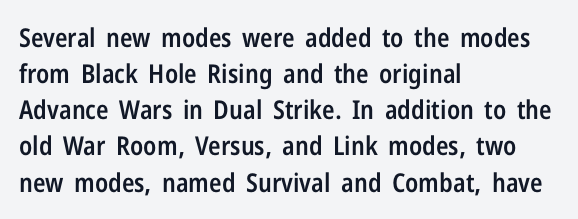
Designer's note — italics off, roman on. The sample has been set in demibold, a notch under bold. Anything drawn beneath the words? Only blank space. Does the copy run flush right? No — it runs flush left. The lines sit at an ordinary, default distance from one another.
